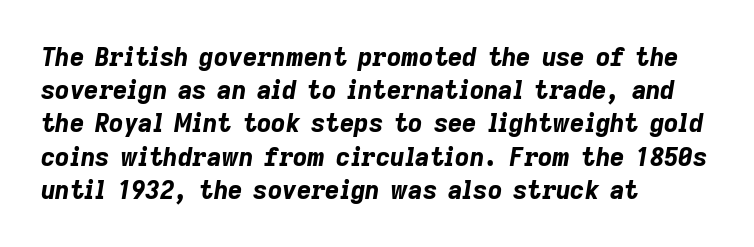
Q: Is the text bold? A: Yes.
Q: Is the text italic (slanted)? A: Yes, it leans right by about 9 degrees.
Q: Is the text underlined? A: No.
Q: How is the paragraph aligned? A: Left-aligned.
Q: Is the spacing between letters normal or unusually wide? A: Normal.
Q: Is the spacing between lines tight, normal or loose? A: Normal.
